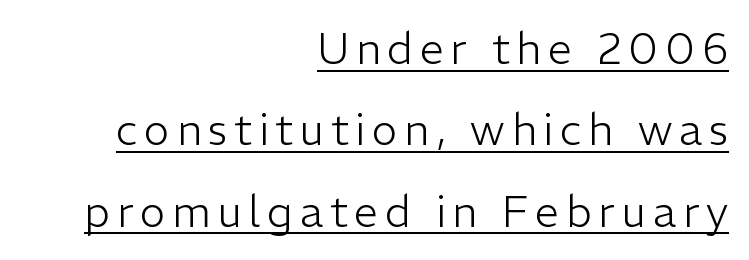
{"serif": "no", "italic": "no", "bold": "no", "weight": "light", "width": "normal", "stroke_contrast": "low", "x_height": "medium", "monospaced": "no", "underline": "yes", "align": "right", "line_spacing_ratio": 1.89, "glyph_px": 43}
